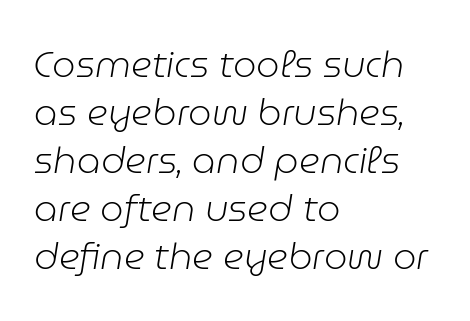
Q: Is the text bold? A: No.
Q: Is the text italic (slanted)? A: Yes, it leans right by about 9 degrees.
Q: Is the text underlined? A: No.
Q: How is the paragraph aligned? A: Left-aligned.
Q: Is the spacing between letters normal or unusually wide? A: Normal.
Q: Is the spacing between lines tight, normal or loose? A: Normal.
Q: Width (condensed, normal, or wide)? A: Normal.
Q: Stroke contrast? A: Low.
Q: x-height? A: Medium.
Q: Monospaced? A: No.
